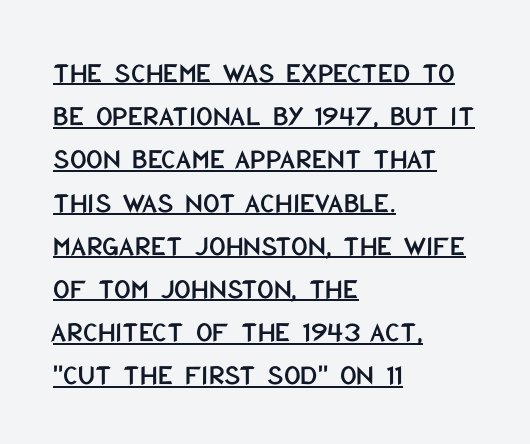
{"serif": "no", "italic": "no", "width": "condensed", "stroke_contrast": "low", "x_height": "large", "monospaced": "no", "underline": "yes", "align": "left", "line_spacing": "normal", "line_spacing_ratio": 1.49, "letter_spacing": "normal", "letter_spacing_em": 0.0, "glyph_px": 29}
